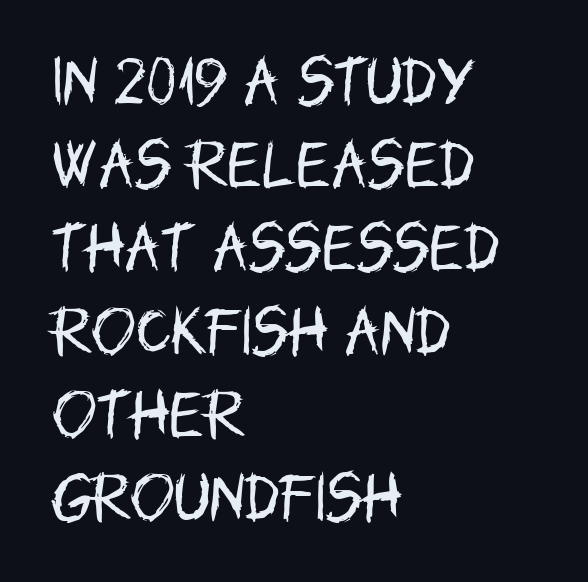
The strokes are not fattened; the text isn't bold. Notice how the passage keeps a crisp vertical edge on the left only. In terms of letterspacing, this is plain default setting. Classification — sans serif. The face used here is proportionally spaced, like ordinary book or web type. Regarding leading, the lines here are spaced in the standard way.
